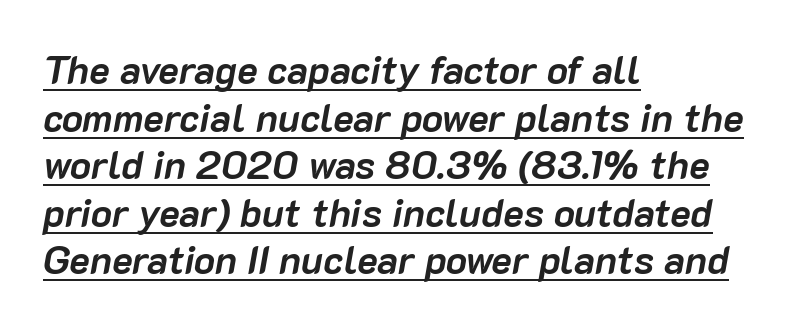
{"italic": "yes", "lean": "right", "slant_degrees": 10, "bold": "yes", "weight": "semibold", "width": "normal", "stroke_contrast": "low", "x_height": "medium", "monospaced": "no", "underline": "yes", "align": "left", "line_spacing_ratio": 1.22, "letter_spacing": "normal", "letter_spacing_em": 0.0, "glyph_px": 39}
